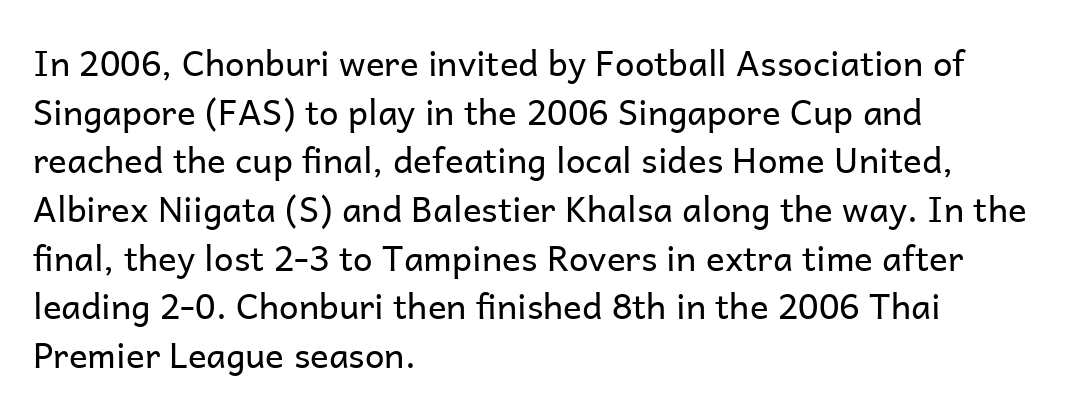
The image shows 35 px regular-weight sans-serif type, upright; set left-aligned, normal line spacing (1.39x), normal letter spacing, not underlined; low stroke contrast and a medium x-height.
